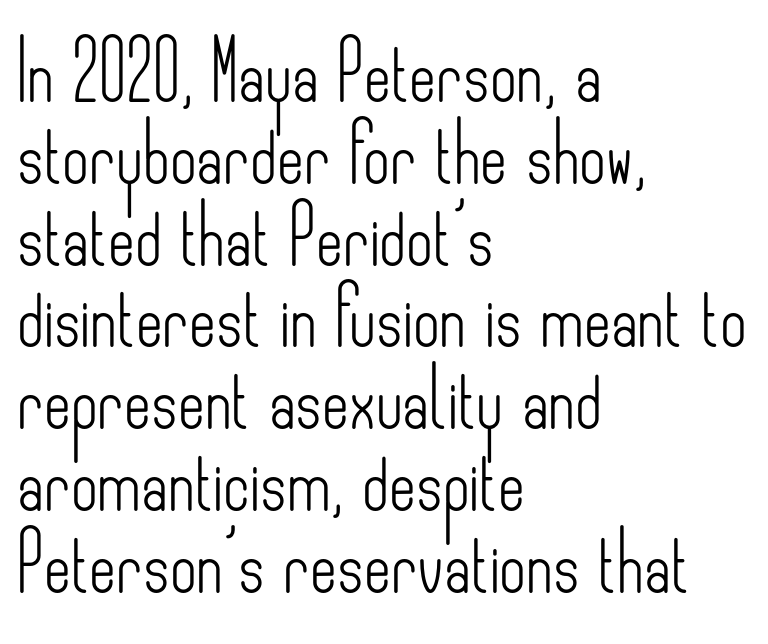
{"serif": "no", "italic": "no", "bold": "no", "weight": "light", "width": "condensed", "stroke_contrast": "low", "x_height": "small", "monospaced": "no", "underline": "no", "align": "left", "line_spacing": "normal", "line_spacing_ratio": 1.41, "letter_spacing": "normal", "letter_spacing_em": 0.0, "glyph_px": 58}
